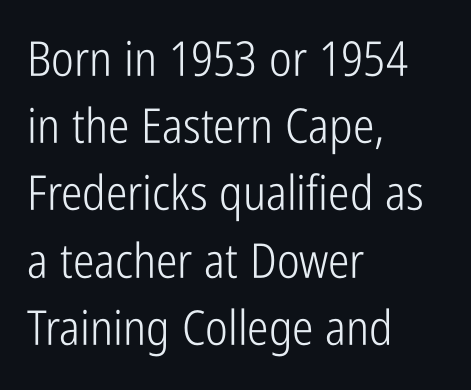
A bare baseline throughout the passage. A typesetter would call this proportional, since set widths differ per character. Tracking here is standard; glyphs follow each other at the usual distance. Does the leading feel generous? No, just average. The type sits square on the baseline with zero lean.
